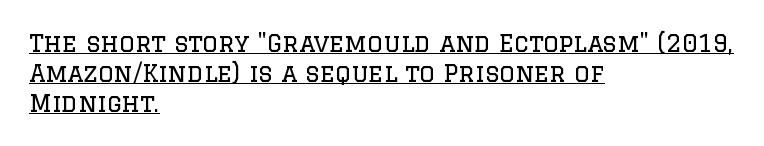
The letterforms sit shoulder to shoulder at normal distance. This sample is left-justified, so line endings fall wherever the words run out. Notice how a bar underscores the lettering throughout. Every stem runs plumb, perpendicular to the baseline. Baseline-to-baseline distance is the conventional proportion of letter height.
